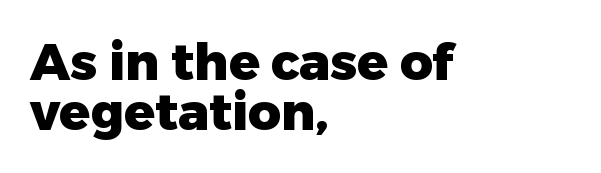
{"serif": "no", "italic": "no", "bold": "yes", "weight": "heavy", "width": "normal", "stroke_contrast": "low", "x_height": "medium", "monospaced": "no", "underline": "no", "align": "left", "line_spacing": "tight", "line_spacing_ratio": 0.98, "letter_spacing": "normal", "letter_spacing_em": 0.0, "glyph_px": 51}
